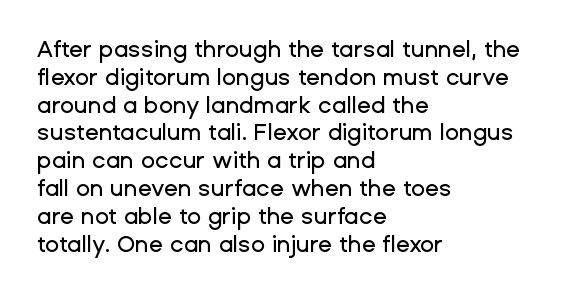
{"italic": "no", "underline": "no", "align": "left", "line_spacing_ratio": 1.21, "letter_spacing": "normal", "letter_spacing_em": 0.0, "glyph_px": 23}
